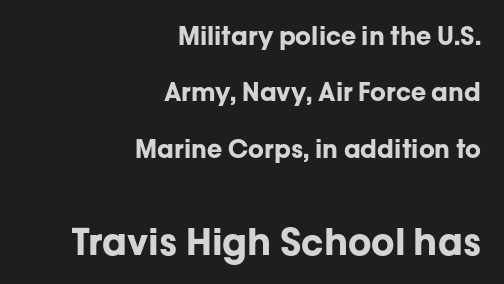
{"serif": "no", "italic": "no", "bold": "yes", "weight": "bold", "width": "normal", "stroke_contrast": "low", "x_height": "medium", "monospaced": "no", "underline": "no", "align": "right", "line_spacing": "loose", "line_spacing_ratio": 2.26, "letter_spacing": "normal", "letter_spacing_em": 0.0, "larger_block": "second", "size_ratio": 1.48, "glyph_px": 37}
